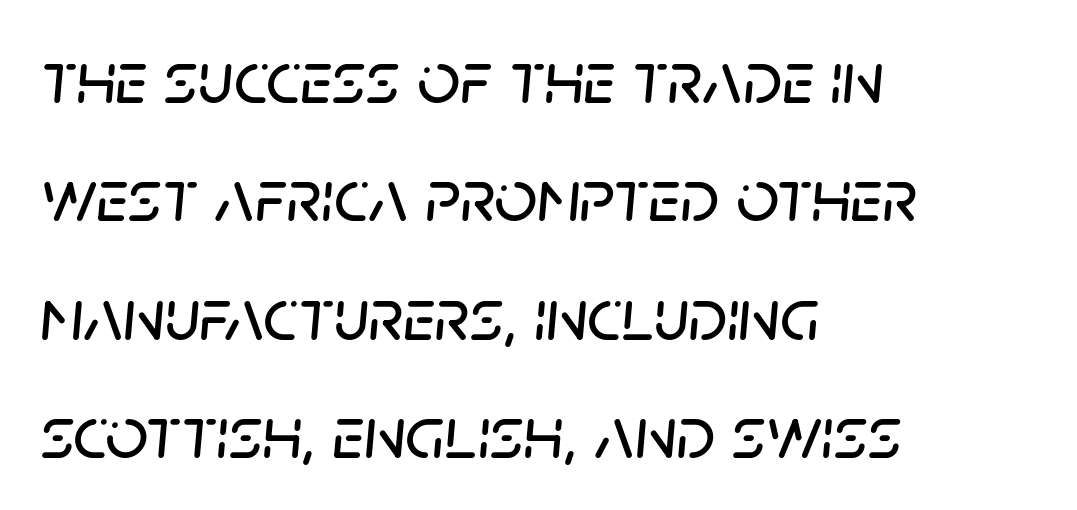
Q: Is the text italic (slanted)? A: Yes, it leans right by about 5 degrees.
Q: Is the text underlined? A: No.
Q: How is the paragraph aligned? A: Left-aligned.
Q: Is the spacing between letters normal or unusually wide? A: Normal.
Q: Is the spacing between lines tight, normal or loose? A: Normal.
Q: Width (condensed, normal, or wide)? A: Normal.
Q: Stroke contrast? A: Low.
Q: x-height? A: Large.
Q: Monospaced? A: No.
